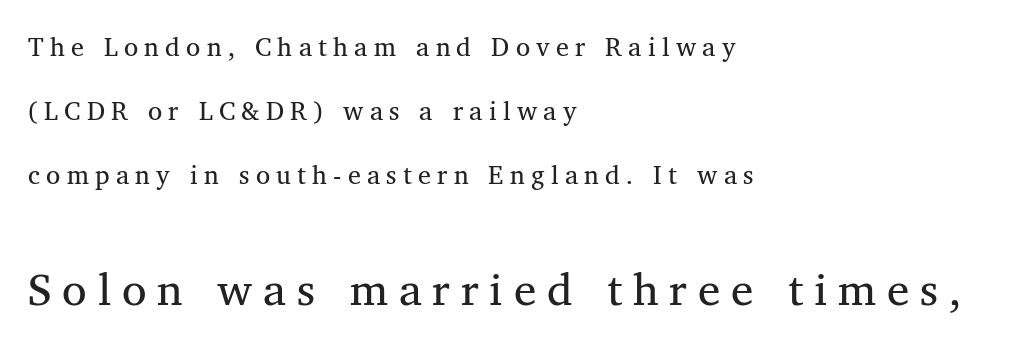
The letterforms stand isolated, each surrounded by extra space. These lines stand farther apart than default settings would place them. The baseline area is clear. The strokes are not fattened; the text isn't bold. A typesetter would call this proportional, since set widths differ per character.
